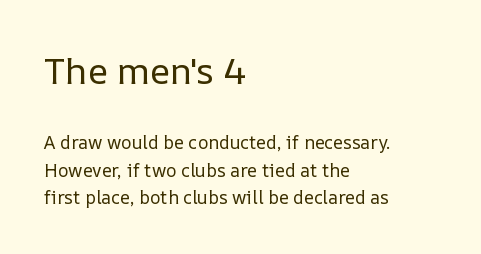
{"italic": "no", "bold": "no", "weight": "regular", "width": "normal", "stroke_contrast": "low", "x_height": "medium", "monospaced": "no", "underline": "no", "align": "left", "line_spacing": "normal", "line_spacing_ratio": 1.51, "letter_spacing": "normal", "letter_spacing_em": 0.0, "larger_block": "first", "size_ratio": 2.06, "glyph_px": 37}
